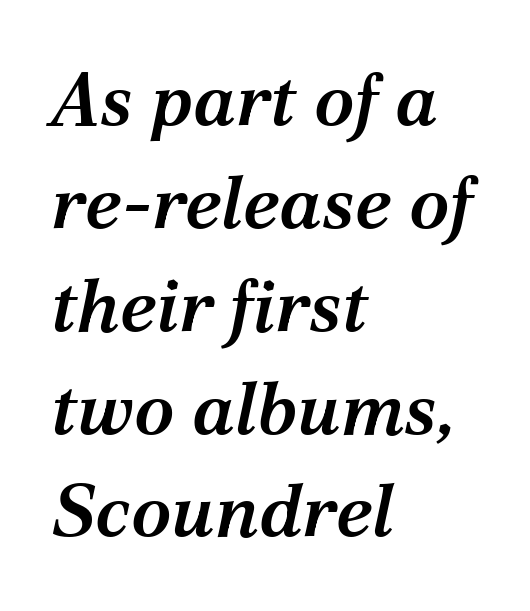
Q: Is the text bold? A: Semi-bold.
Q: Is the text italic (slanted)? A: Yes, it leans right by about 12 degrees.
Q: Is the typeface a serif or a sans-serif typeface? A: Serif.
Q: Is the text underlined? A: No.
Q: How is the paragraph aligned? A: Left-aligned.
Q: Is the spacing between letters normal or unusually wide? A: Normal.
Q: Is the spacing between lines tight, normal or loose? A: Normal.
Q: Width (condensed, normal, or wide)? A: Normal.
Q: Stroke contrast? A: Medium.
Q: x-height? A: Medium.
Q: Monospaced? A: No.
